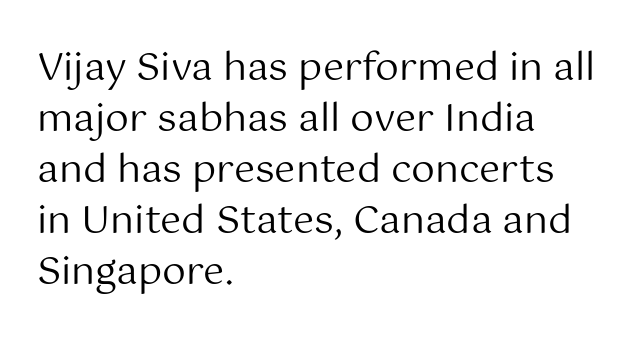
The image shows 38 px regular-weight sans-serif type, upright; set left-aligned, normal line spacing (1.34x), normal letter spacing, not underlined; medium stroke contrast and a medium x-height.
